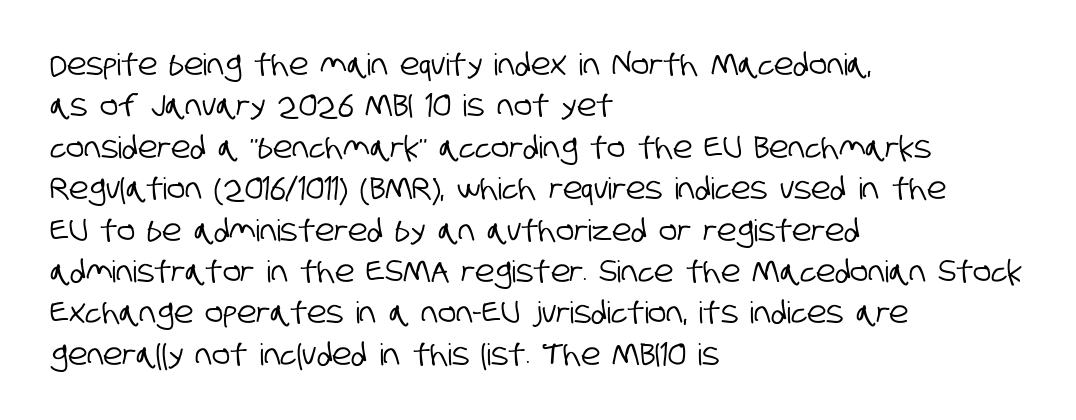
{"serif": "no", "width": "condensed", "stroke_contrast": "low", "x_height": "large", "monospaced": "no", "underline": "no", "align": "left", "line_spacing": "normal", "line_spacing_ratio": 1.38, "letter_spacing": "normal", "letter_spacing_em": 0.0, "glyph_px": 30}
